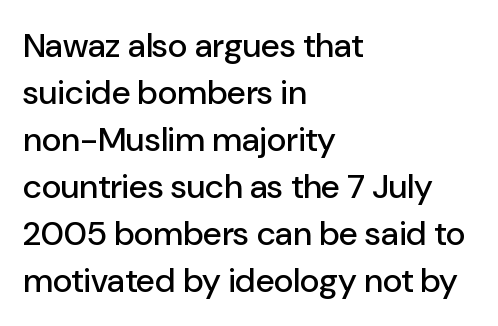
{"serif": "no", "italic": "no", "width": "normal", "stroke_contrast": "low", "x_height": "medium", "monospaced": "no", "underline": "no", "align": "left", "line_spacing": "normal", "line_spacing_ratio": 1.38, "letter_spacing": "normal", "letter_spacing_em": 0.0, "glyph_px": 34}
